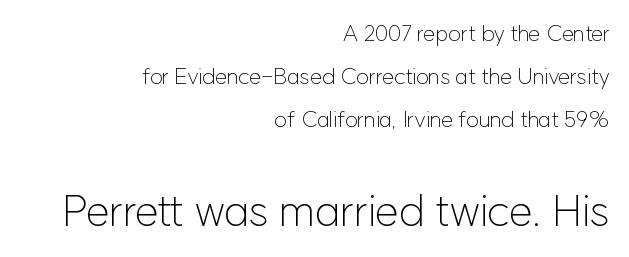
These lines were composed using upright roman letters. Bold? No — there's no thickening of the strokes. Short note: letters normally spaced. These lines are rendered in a variable-pitch font. Typesetter's note — lower block bumped up in size, upper block left smaller.
